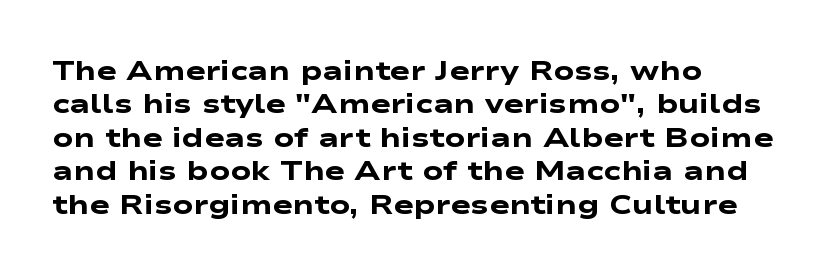
No word sits above an underline. This sample uses plain, unmodified letter spacing. This rendering uses left alignment, leaving the right contour irregular. These lines carry a lot of weight — the face is fully bold.
